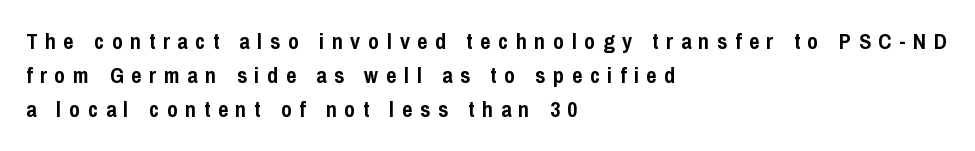
Just letters on the line, the space beneath them empty. Do the letters lean? They stand straight. Notice how the passage keeps a crisp vertical edge on the left only. The letterforms stand isolated, each surrounded by extra space.
